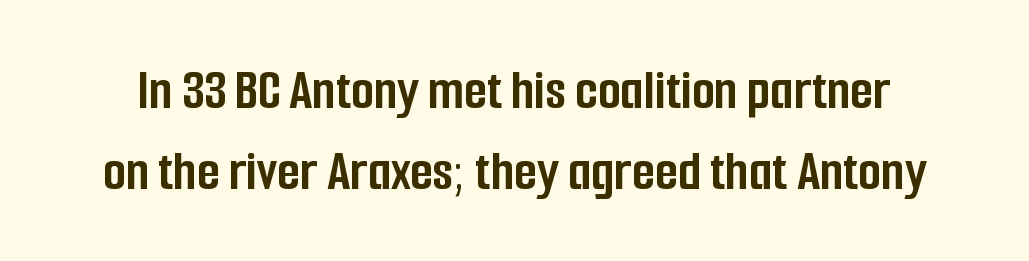
{"serif": "no", "italic": "no", "bold": "yes", "weight": "semibold", "width": "condensed", "stroke_contrast": "low", "x_height": "medium", "monospaced": "no", "underline": "no", "line_spacing": "normal", "line_spacing_ratio": 1.37, "letter_spacing": "normal", "letter_spacing_em": 0.0, "glyph_px": 59}
